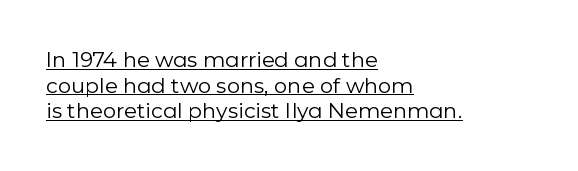
The image shows 21 px text type, upright; set left-aligned, line spacing 1.22x, normal letter spacing, underlined.
